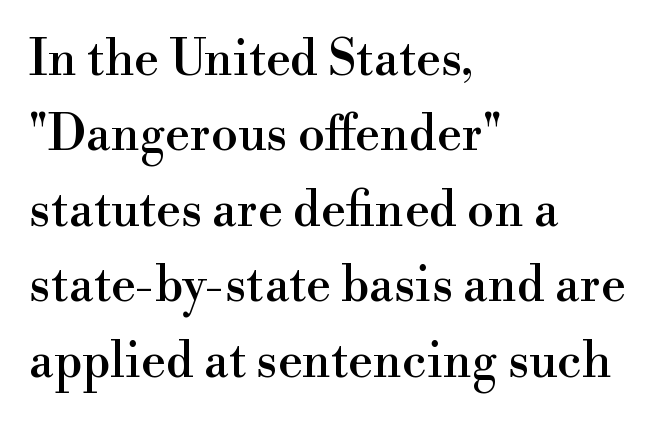
The image shows 49 px serif type, upright; set left-aligned, normal line spacing (1.54x), normal letter spacing, not underlined; high stroke contrast and a small x-height.
